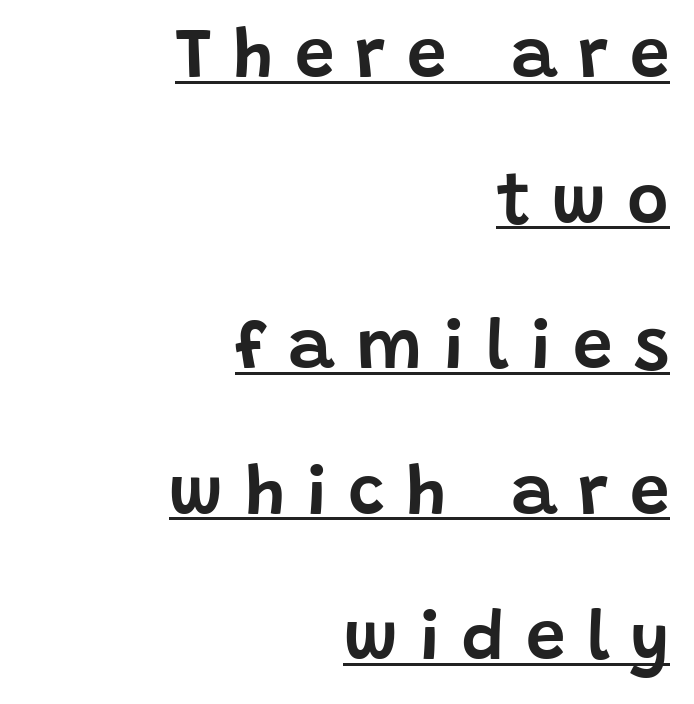
Think of a printed novel: that variable character pitch is what you see here. Teacher's note: observe the even right margin — that is flush-right alignment. This rendering features underlined lettering. Rendered with straight, roman letterforms. Font category for this specimen: sans-serif.
